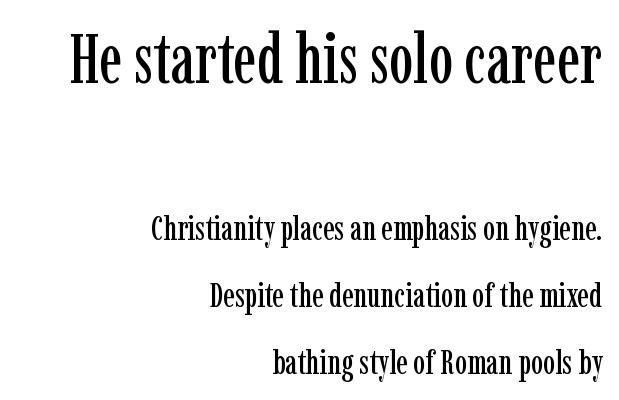
The image shows 69 px condensed serif type, upright; set right-aligned, loose line spacing (1.96x), normal letter spacing, not underlined; the first (top) block is 2.03x larger; low stroke contrast and a medium x-height.
